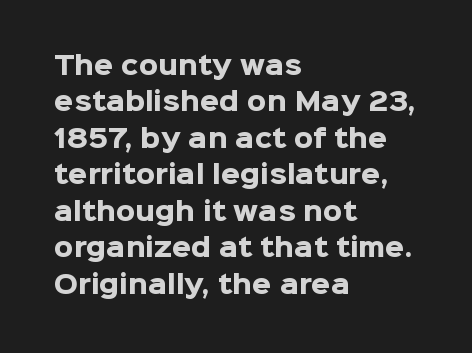
Q: Is the text bold? A: Yes.
Q: Is the text italic (slanted)? A: No, it is upright.
Q: Is the text underlined? A: No.
Q: How is the paragraph aligned? A: Left-aligned.
Q: Is the spacing between letters normal or unusually wide? A: Normal.
Q: Is the spacing between lines tight, normal or loose? A: Normal.
